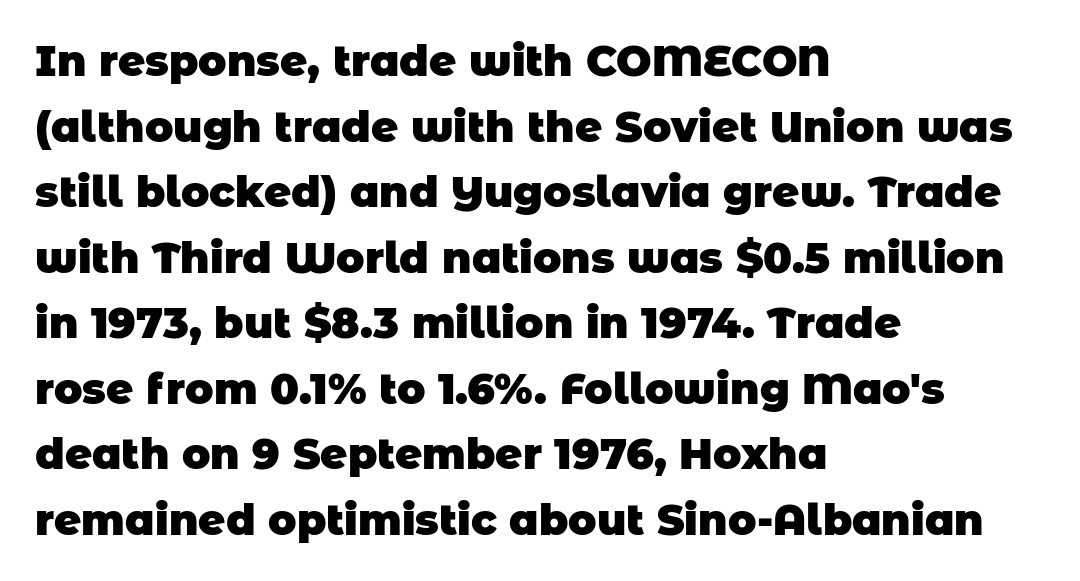
The image shows 42 px heavy sans-serif type; set left-aligned, normal line spacing (1.56x), normal letter spacing, not underlined; low stroke contrast and a large x-height.
